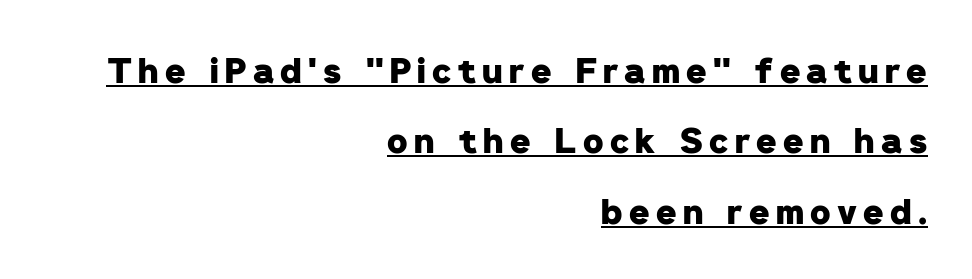
The image shows 35 px heavy sans-serif type; set right-aligned, loose line spacing (2.01x), underlined; low stroke contrast and a medium x-height.
